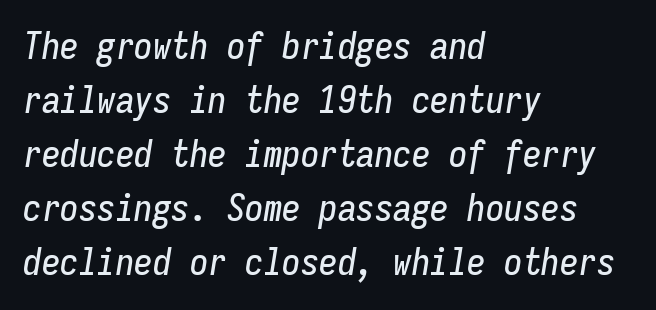
Q: Is the text italic (slanted)? A: Yes, it leans right by about 9 degrees.
Q: Is the text underlined? A: No.
Q: How is the paragraph aligned? A: Left-aligned.
Q: Is the spacing between letters normal or unusually wide? A: Normal.
Q: Is the spacing between lines tight, normal or loose? A: Normal.
Q: Width (condensed, normal, or wide)? A: Condensed.
Q: Stroke contrast? A: Low.
Q: x-height? A: Medium.
Q: Monospaced? A: Yes.
